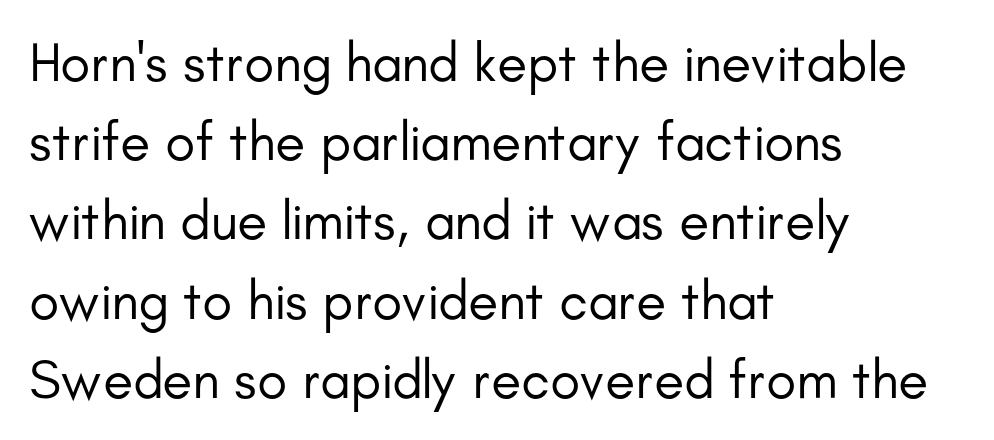
{"serif": "no", "italic": "no", "bold": "no", "weight": "regular", "width": "normal", "stroke_contrast": "low", "x_height": "small", "monospaced": "no", "underline": "no", "align": "left", "line_spacing": "normal", "line_spacing_ratio": 1.44, "letter_spacing": "normal", "letter_spacing_em": 0.0, "glyph_px": 55}
